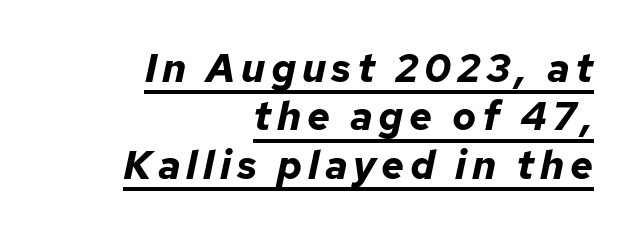
The lettering tilts uniformly, giving the passage an italic look. These lines are set flush right with a ragged left edge. The words here are underlined. Does the weight exceed regular? Yes, all the way to bold. This sample has the flowing, uneven cadence of proportional lettering.
